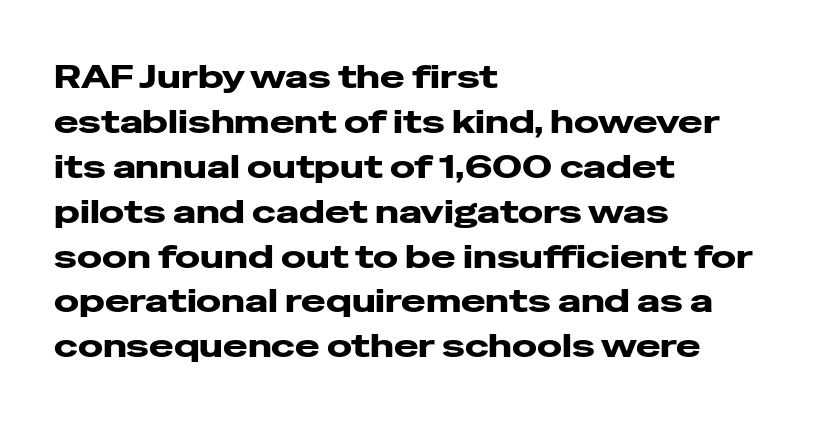
{"serif": "no", "italic": "no", "width": "wide", "stroke_contrast": "low", "x_height": "medium", "monospaced": "no", "underline": "no", "align": "left", "line_spacing": "normal", "line_spacing_ratio": 1.36, "letter_spacing": "normal", "letter_spacing_em": 0.0, "glyph_px": 33}
